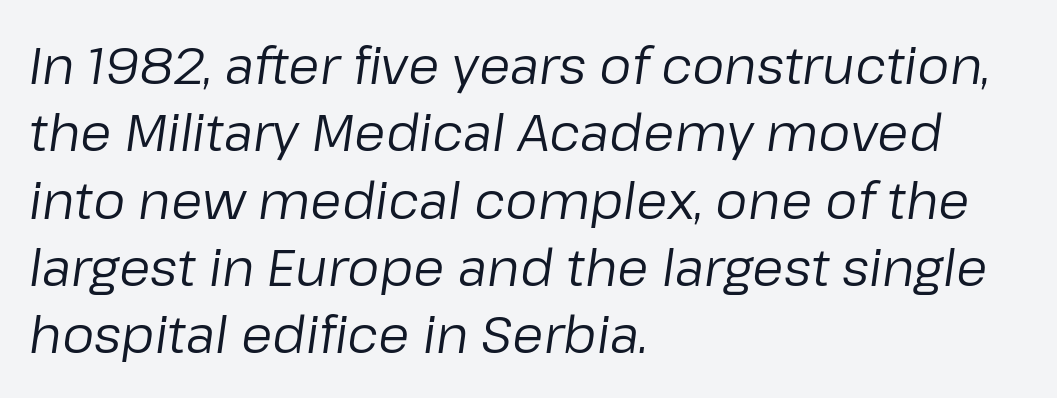
{"italic": "yes", "lean": "right", "slant_degrees": 8, "bold": "no", "weight": "regular", "width": "normal", "stroke_contrast": "low", "x_height": "medium", "monospaced": "no", "underline": "no", "align": "left", "line_spacing": "normal", "line_spacing_ratio": 1.32, "letter_spacing": "normal", "letter_spacing_em": 0.0, "glyph_px": 51}
